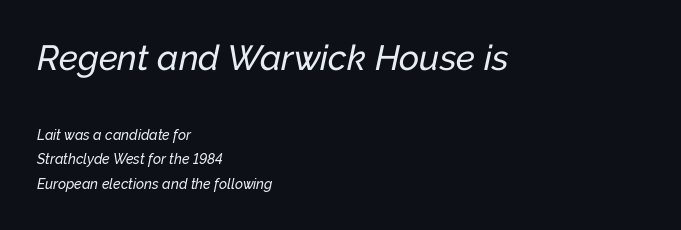
The image shows 35 px text type, italic (leaning right); set left-aligned, line spacing 1.74x, normal letter spacing, not underlined; the first (top) block is 2.5x larger; low stroke contrast and a medium x-height.
